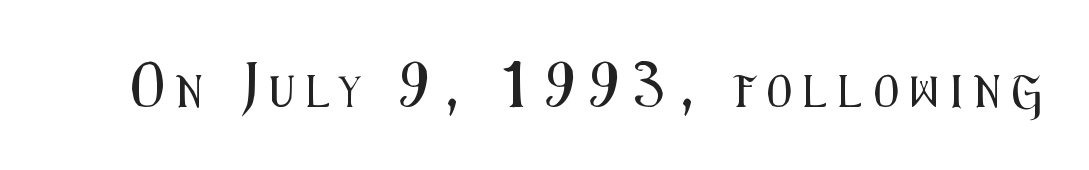
{"italic": "no", "width": "condensed", "stroke_contrast": "medium", "x_height": "medium", "monospaced": "no", "underline": "no", "letter_spacing": "wide", "letter_spacing_em": 0.39, "glyph_px": 32}
